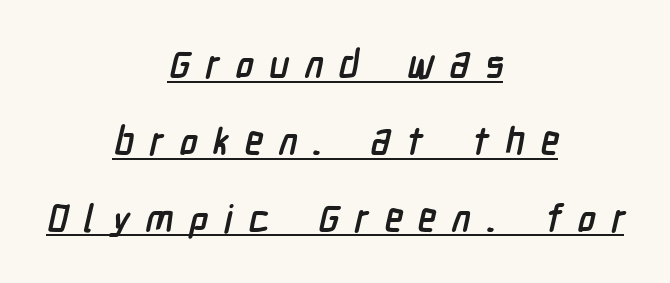
Q: Is the text bold? A: Yes.
Q: Is the typeface a serif or a sans-serif typeface? A: Sans-serif.
Q: Is the text underlined? A: Yes.
Q: How is the paragraph aligned? A: Centered.
Q: Is the spacing between letters normal or unusually wide? A: Unusually wide.
Q: Is the spacing between lines tight, normal or loose? A: Loose.
Q: Width (condensed, normal, or wide)? A: Condensed.
Q: Stroke contrast? A: Low.
Q: x-height? A: Medium.
Q: Monospaced? A: No.
